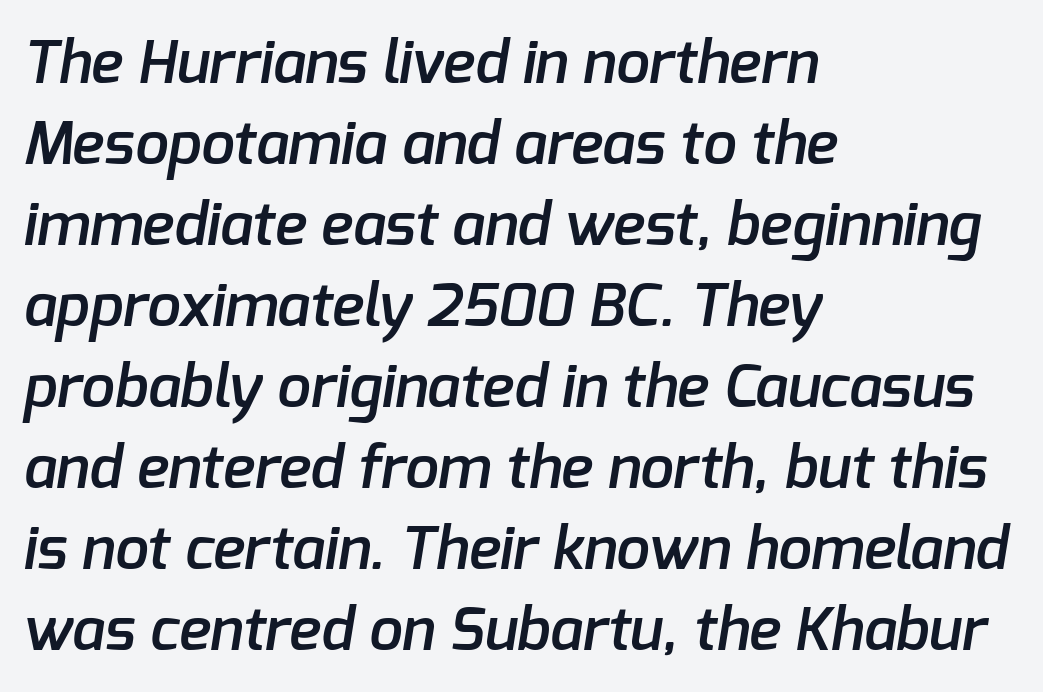
Q: Is the text bold? A: Semi-bold.
Q: Is the typeface a serif or a sans-serif typeface? A: Sans-serif.
Q: Is the text underlined? A: No.
Q: How is the paragraph aligned? A: Left-aligned.
Q: Is the spacing between letters normal or unusually wide? A: Normal.
Q: Is the spacing between lines tight, normal or loose? A: Normal.
Q: Width (condensed, normal, or wide)? A: Normal.
Q: Stroke contrast? A: Low.
Q: x-height? A: Medium.
Q: Monospaced? A: No.
